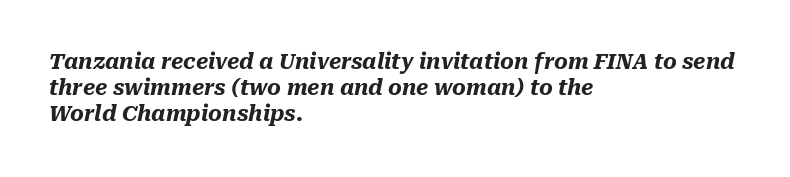
The image shows 21 px bold type, italic (leaning right); set left-aligned, normal line spacing (1.25x), normal letter spacing, not underlined.
